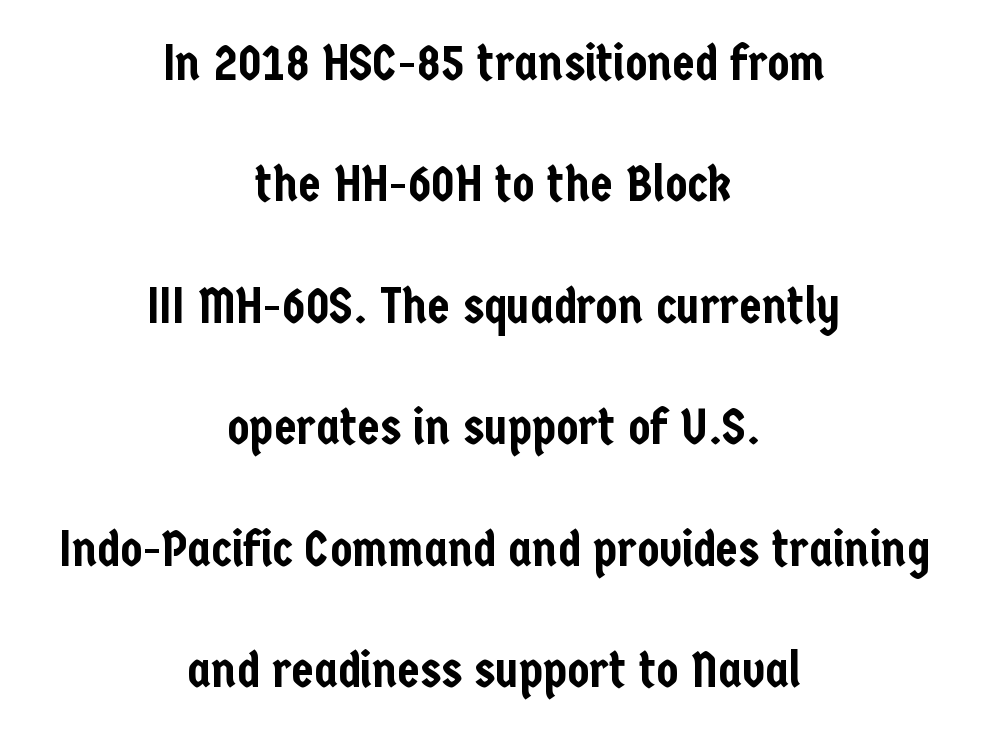
{"serif": "no", "italic": "no", "width": "condensed", "stroke_contrast": "low", "x_height": "medium", "monospaced": "no", "underline": "no", "align": "center", "line_spacing": "loose", "line_spacing_ratio": 2.38, "letter_spacing": "normal", "letter_spacing_em": 0.0, "glyph_px": 51}
